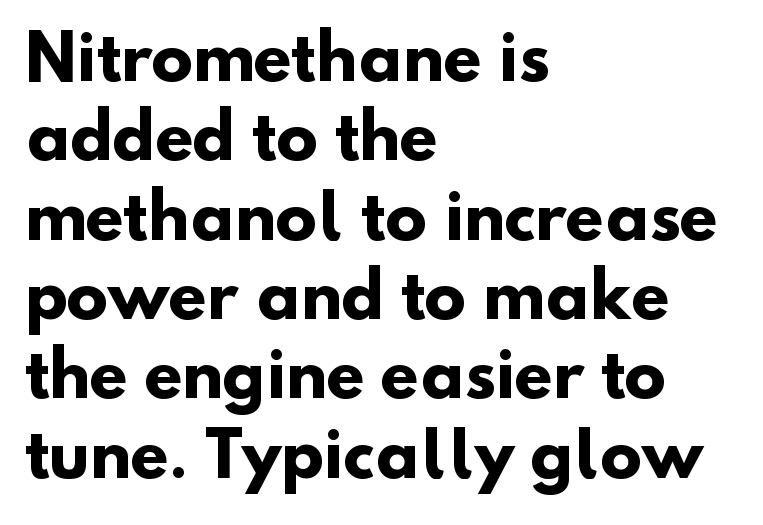
These lines stack with their left ends in a neat column. A bare baseline throughout the passage. Think of a printed novel: that variable character pitch is what you see here. This rendering employs a face without finishing strokes, i.e., a sans-serif. One glance says typical: line gaps are just what's usual.
